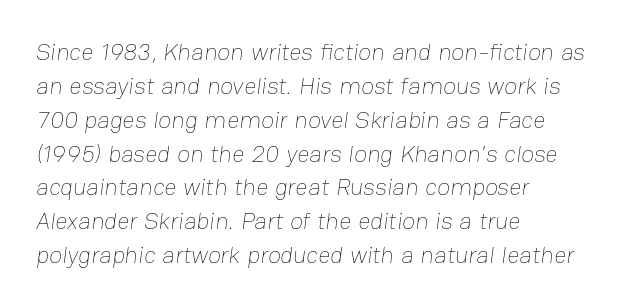
Summary of vertical rhythm: regular, with standard interline spacing. Notice how the passage keeps a crisp vertical edge on the left only. The weight tops out at a normal text grade. Nobody touched the tracking dial on this one.
